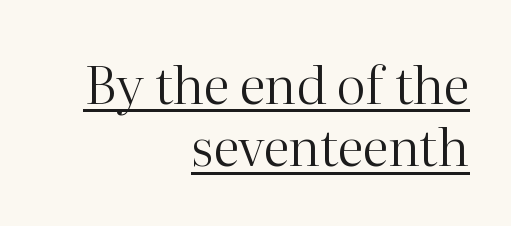
{"serif": "yes", "italic": "no", "bold": "no", "weight": "regular", "width": "normal", "stroke_contrast": "high", "x_height": "medium", "monospaced": "no", "underline": "yes", "align": "right", "line_spacing_ratio": 1.2, "letter_spacing": "normal", "letter_spacing_em": 0.0, "glyph_px": 52}
